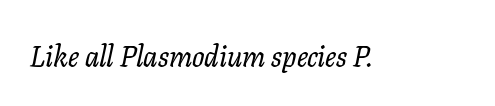
The image shows 29 px serif type, italic (leaning right); set normal letter spacing, not underlined; low stroke contrast and a medium x-height.
